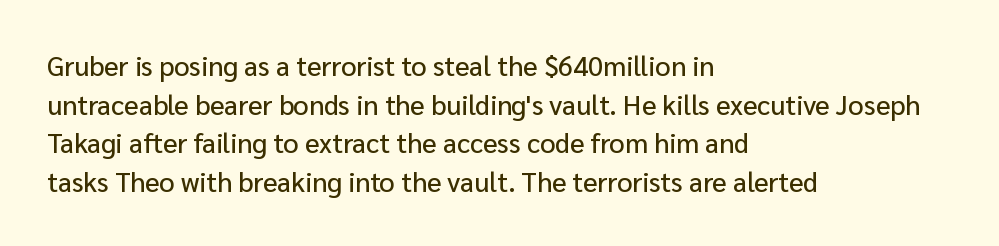
Tracking value appears to be zero — textbook default spacing. The font's upright variant was chosen for this text. Alignment: flush left. Rows of type keep a routine distance in the vertical direction. This rendering features lettering with no underline.
